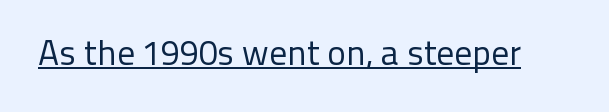
{"serif": "no", "italic": "no", "bold": "no", "weight": "regular", "width": "normal", "stroke_contrast": "low", "x_height": "medium", "monospaced": "no", "underline": "yes", "letter_spacing": "normal", "letter_spacing_em": 0.0, "glyph_px": 35}
